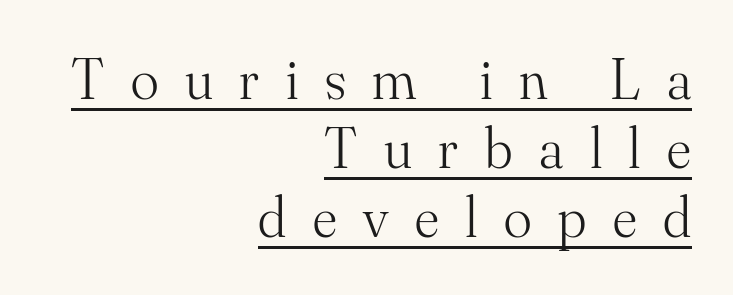
Underlined type. Quick note: not italic, upright. Note: serifs present on the glyphs. In terms of letterspacing, this is a distinctly airy, spread setting. Note the varied advance widths — an 'i' is clearly narrower than an 'm'. A flush-right, rag-left setting is used for this passage.
